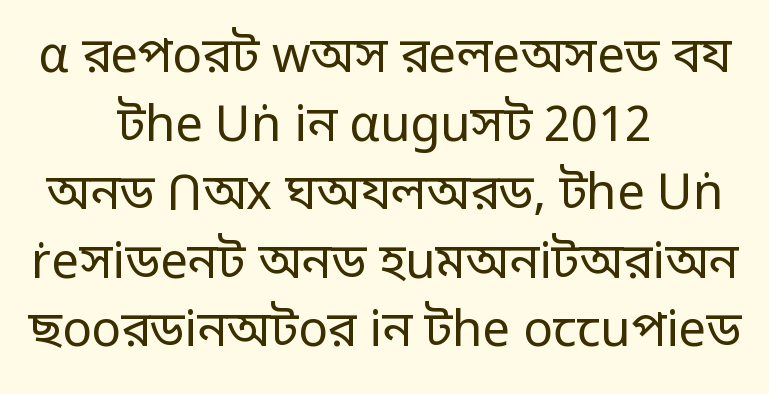
Q: Is the text bold? A: No.
Q: Is the text italic (slanted)? A: No, it is upright.
Q: Is the typeface a serif or a sans-serif typeface? A: Sans-serif.
Q: Is the text underlined? A: No.
Q: How is the paragraph aligned? A: Centered.
Q: Is the spacing between letters normal or unusually wide? A: Normal.
Q: Is the spacing between lines tight, normal or loose? A: Normal.
Q: Width (condensed, normal, or wide)? A: Normal.
Q: Stroke contrast? A: Low.
Q: x-height? A: Large.
Q: Monospaced? A: No.
